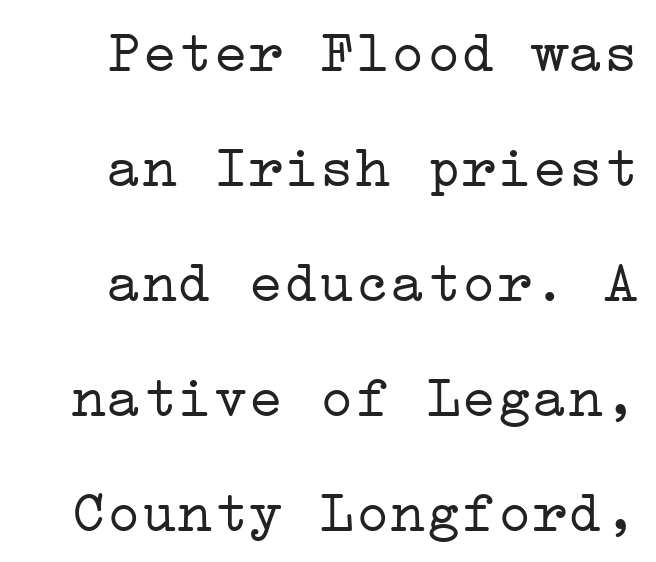
Q: Is the text bold? A: No.
Q: Is the text italic (slanted)? A: No, it is upright.
Q: Is the typeface a serif or a sans-serif typeface? A: Serif.
Q: Is the text underlined? A: No.
Q: Is the spacing between letters normal or unusually wide? A: Normal.
Q: Is the spacing between lines tight, normal or loose? A: Loose.
Q: Width (condensed, normal, or wide)? A: Wide.
Q: Stroke contrast? A: Low.
Q: x-height? A: Medium.
